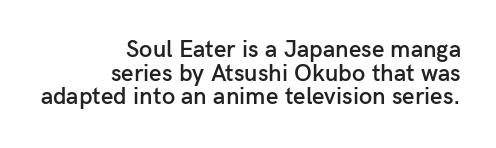
The image shows 24 px text type, upright; set right-aligned, tight line spacing (0.98x), normal letter spacing, not underlined.
